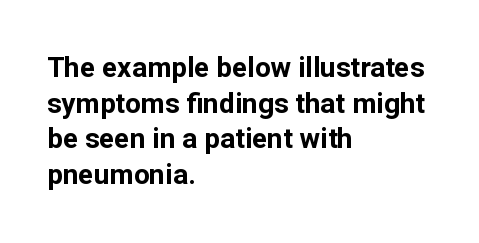
The image shows 28 px bold sans-serif type, upright; set left-aligned, normal line spacing (1.27x), normal letter spacing, not underlined; low stroke contrast and a medium x-height.
